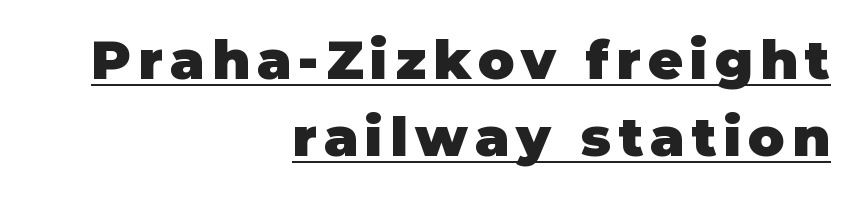
The image shows 54 px heavy sans-serif type, upright; set right-aligned, normal line spacing (1.43x), underlined; low stroke contrast and a large x-height.
